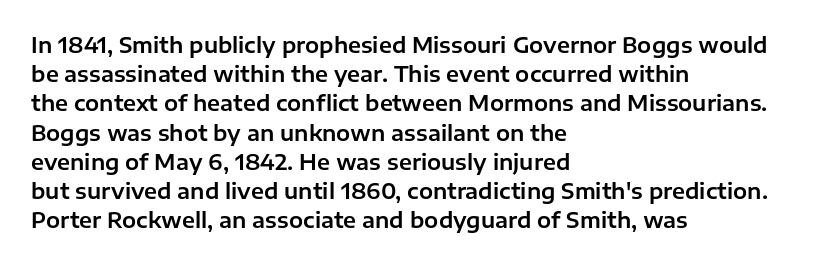
{"italic": "no", "underline": "no", "align": "left", "line_spacing": "normal", "line_spacing_ratio": 1.39, "letter_spacing": "normal", "letter_spacing_em": 0.0, "glyph_px": 21}
